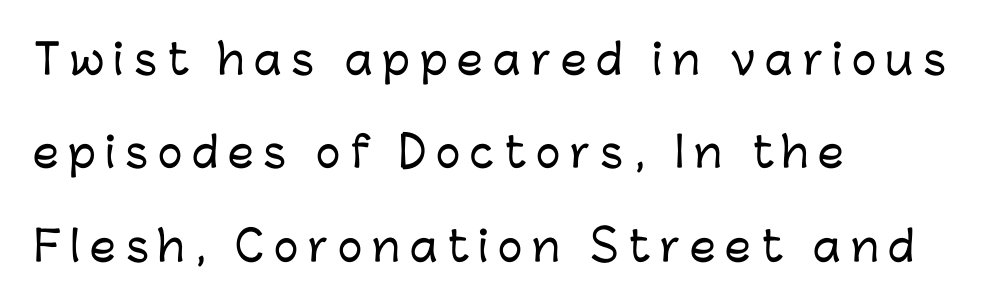
The typography opts for an upright posture over an oblique one. Display-style spreading of the glyphs; the letterfit is very open. In terms of leading, this rendering errs on the spacious side. Do the characters align in a grid? No, the font is proportional. This rendering uses left alignment, leaving the right contour irregular.
